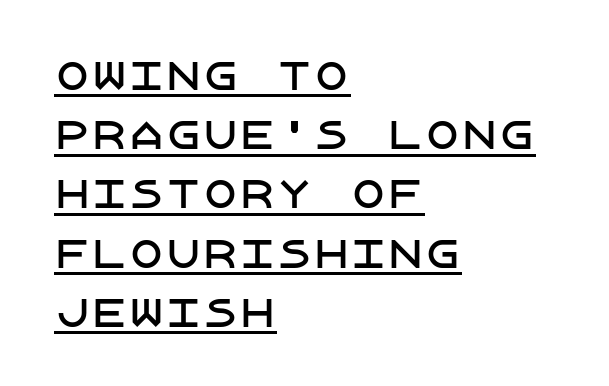
{"serif": "no", "italic": "no", "width": "normal", "stroke_contrast": "low", "x_height": "large", "underline": "yes", "align": "left", "line_spacing": "normal", "line_spacing_ratio": 1.6, "letter_spacing": "normal", "letter_spacing_em": 0.0, "glyph_px": 37}
